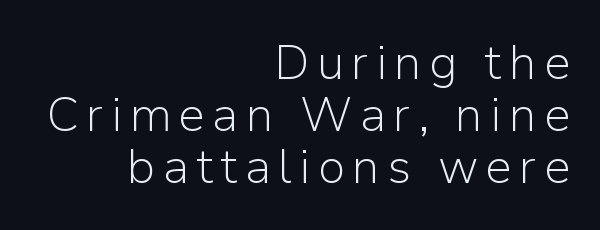
Q: Is the text bold? A: No.
Q: Is the text italic (slanted)? A: No, it is upright.
Q: Is the typeface a serif or a sans-serif typeface? A: Sans-serif.
Q: Is the text underlined? A: No.
Q: How is the paragraph aligned? A: Right-aligned.
Q: Is the spacing between lines tight, normal or loose? A: Tight.
Q: Width (condensed, normal, or wide)? A: Normal.
Q: Stroke contrast? A: Low.
Q: x-height? A: Medium.
Q: Monospaced? A: No.
